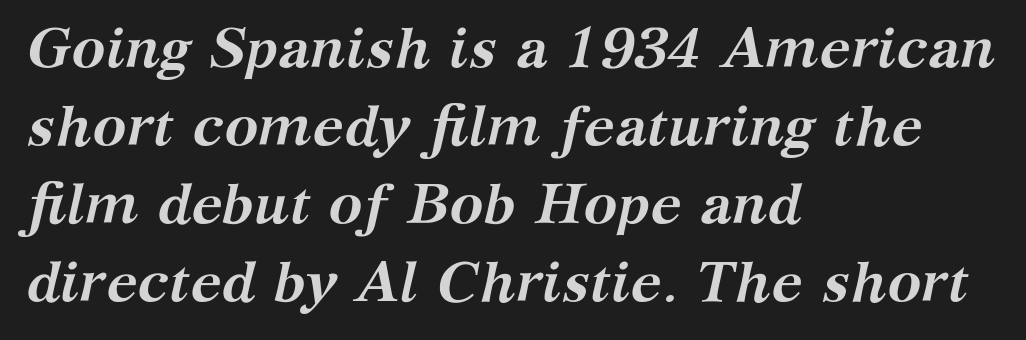
Letters rest on an invisible, unmarked baseline. Chunky letters — that's bold for sure. Is the type slanted? Yes — the strokes lean at a clear angle. Old-style or modern, the face here clearly has serifs.
